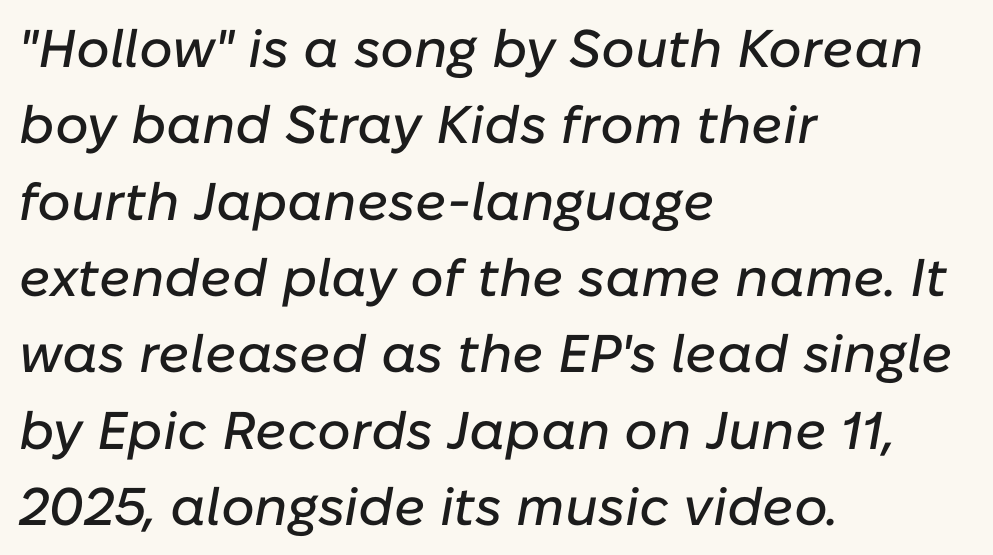
The image shows 53 px text type, italic (leaning right); set left-aligned, normal line spacing (1.44x), normal letter spacing, not underlined; low stroke contrast and a medium x-height.
